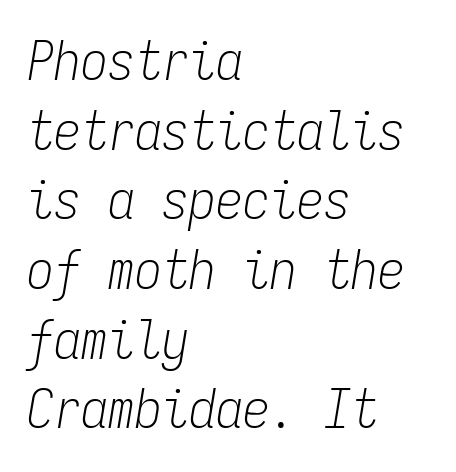
The passage shown has conventional tracking throughout. Every character sits at an angle, as italics do. What's the leading like? Ordinary, nothing unusual. Weight: in the light-to-regular range. These lines are rendered in a fixed-pitch font.
